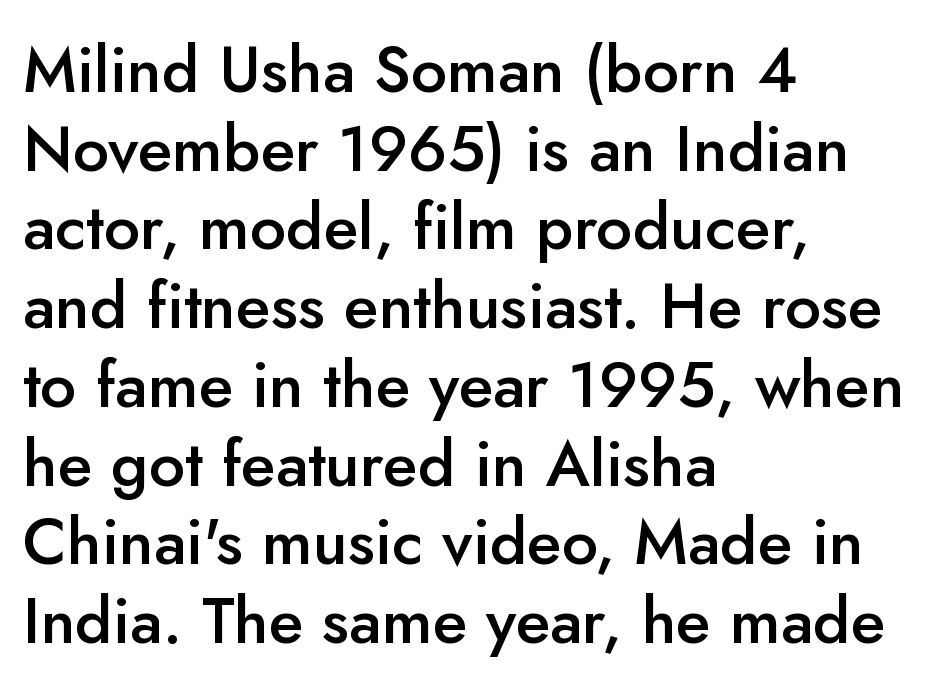
{"serif": "no", "italic": "no", "bold": "semi", "weight": "semibold", "width": "normal", "stroke_contrast": "low", "x_height": "small", "monospaced": "no", "underline": "no", "align": "left", "line_spacing_ratio": 1.23, "letter_spacing": "normal", "letter_spacing_em": 0.0, "glyph_px": 64}
